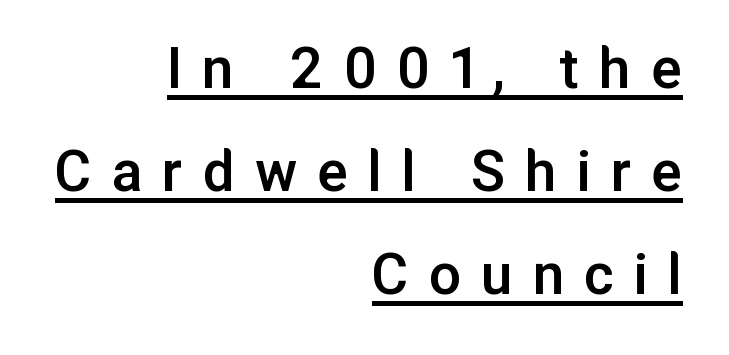
The block of text has a typical density, with ordinary space between rows. Characters follow at a spacing far wider than the type designer built in. In terms of posture, this sample is upright. Letterform terminals end flat and unadorned throughout the passage.
